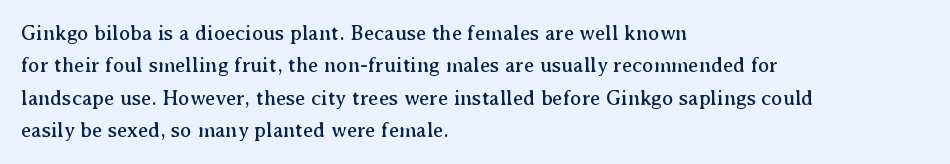
Glyph-to-glyph distance matches everyday printed text. Upright lettering throughout. Notice how descenders clear the ascenders below comfortably — that's standard leading. The strip under each line holds only bare page. Layout note: lines flush left.
